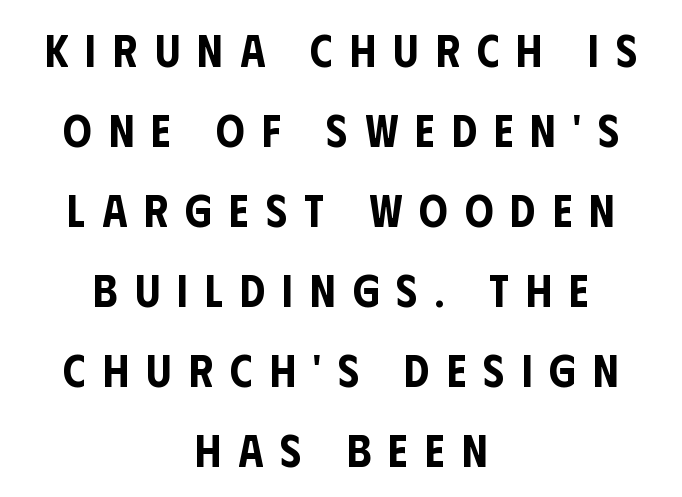
{"serif": "no", "italic": "no", "width": "condensed", "stroke_contrast": "low", "x_height": "large", "monospaced": "no", "underline": "no", "align": "center", "line_spacing_ratio": 1.78, "letter_spacing": "wide", "letter_spacing_em": 0.38, "glyph_px": 45}
